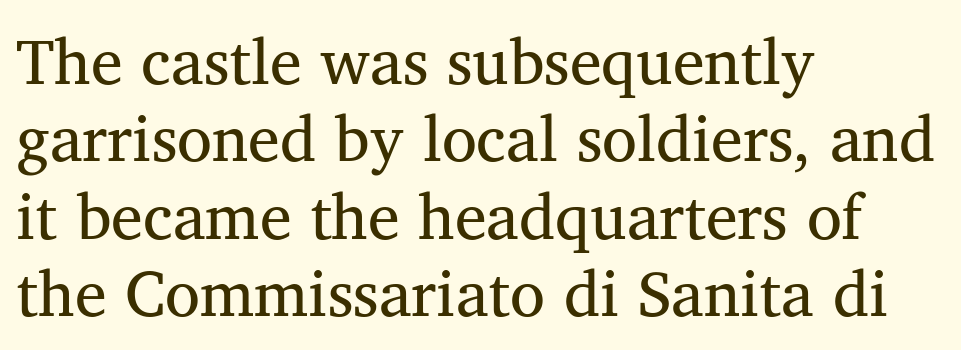
Q: Is the text bold? A: No.
Q: Is the text italic (slanted)? A: No, it is upright.
Q: Is the typeface a serif or a sans-serif typeface? A: Serif.
Q: Is the text underlined? A: No.
Q: How is the paragraph aligned? A: Left-aligned.
Q: Is the spacing between letters normal or unusually wide? A: Normal.
Q: Width (condensed, normal, or wide)? A: Normal.
Q: Stroke contrast? A: Medium.
Q: x-height? A: Medium.
Q: Monospaced? A: No.
